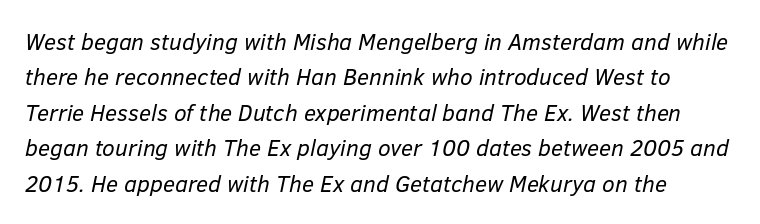
{"italic": "yes", "lean": "right", "slant_degrees": 12, "bold": "no", "underline": "no", "line_spacing": "normal", "line_spacing_ratio": 1.54, "letter_spacing": "normal", "letter_spacing_em": 0.0, "glyph_px": 23}
